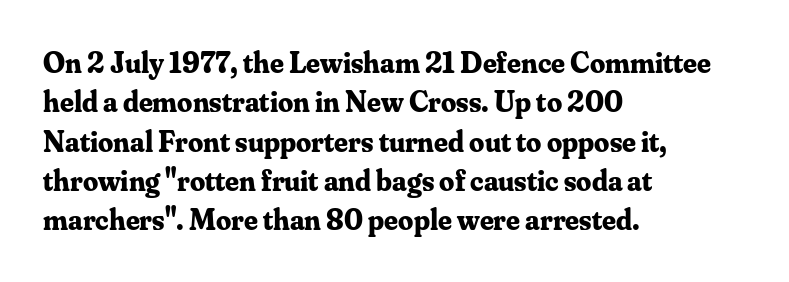
The image shows 30 px bold serif type, upright; set left-aligned, normal line spacing (1.31x), normal letter spacing, not underlined; medium stroke contrast and a small x-height.
